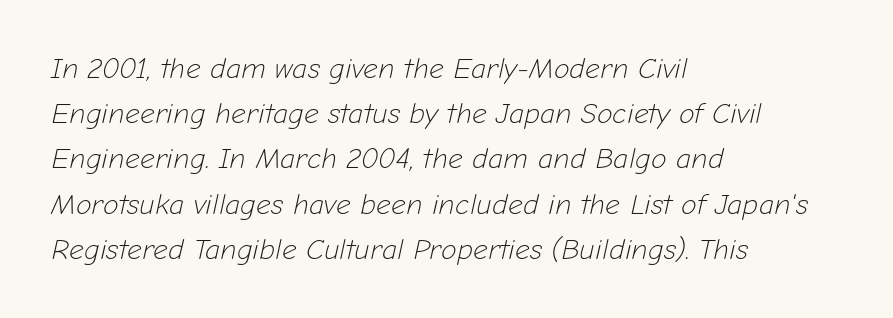
{"italic": "yes", "lean": "right", "slant_degrees": 12, "bold": "no", "weight": "light", "width": "normal", "stroke_contrast": "low", "x_height": "medium", "monospaced": "no", "underline": "no", "align": "left", "line_spacing": "normal", "line_spacing_ratio": 1.56, "letter_spacing": "normal", "letter_spacing_em": 0.0, "glyph_px": 29}
